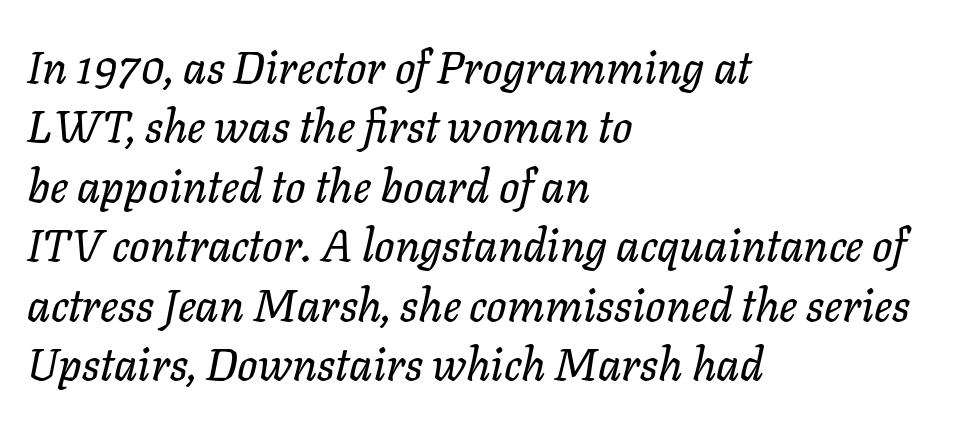
{"italic": "yes", "lean": "right", "slant_degrees": 11, "width": "normal", "stroke_contrast": "low", "x_height": "medium", "monospaced": "no", "underline": "no", "align": "left", "line_spacing": "normal", "line_spacing_ratio": 1.32, "letter_spacing": "normal", "letter_spacing_em": 0.0, "glyph_px": 45}
